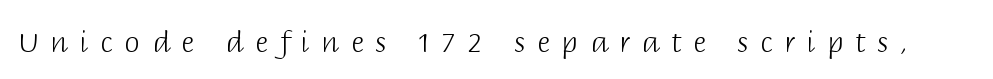
{"serif": "no", "italic": "no", "bold": "no", "weight": "light", "width": "normal", "stroke_contrast": "low", "x_height": "large", "monospaced": "no", "underline": "no", "letter_spacing": "wide", "letter_spacing_em": 0.42, "glyph_px": 28}
